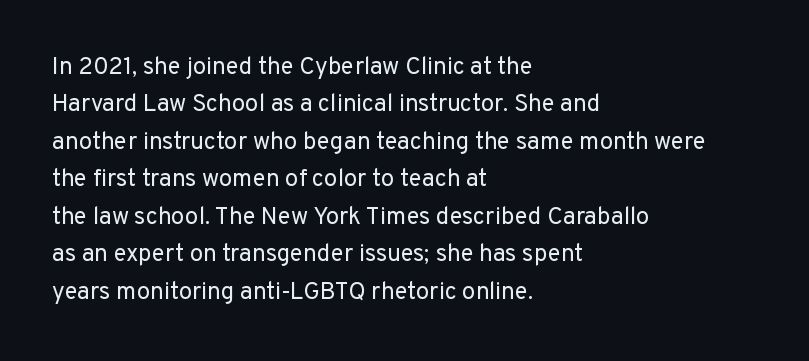
The image shows 24 px text type, upright; set left-aligned, normal line spacing (1.56x), normal letter spacing, not underlined.
